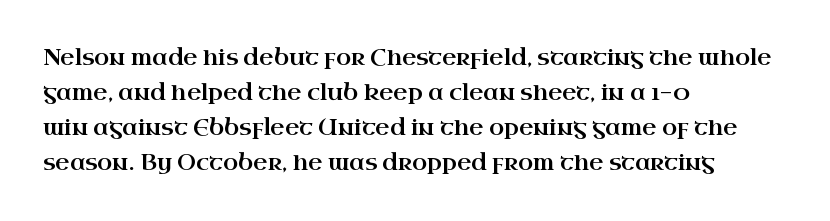
Q: Is the text italic (slanted)? A: No, it is upright.
Q: Is the text underlined? A: No.
Q: How is the paragraph aligned? A: Left-aligned.
Q: Is the spacing between letters normal or unusually wide? A: Normal.
Q: Is the spacing between lines tight, normal or loose? A: Normal.
